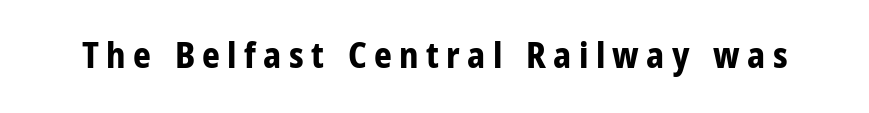
Q: Is the text bold? A: Yes.
Q: Is the text italic (slanted)? A: No, it is upright.
Q: Is the typeface a serif or a sans-serif typeface? A: Sans-serif.
Q: Is the text underlined? A: No.
Q: Is the spacing between letters normal or unusually wide? A: Unusually wide.
Q: Width (condensed, normal, or wide)? A: Condensed.
Q: Stroke contrast? A: Low.
Q: x-height? A: Medium.
Q: Monospaced? A: No.
